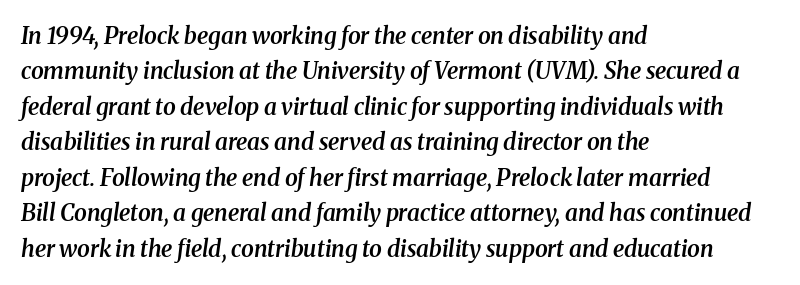
The font's italic variant was chosen for this text. Strokes here are thickened, but only to semibold level. Default kerning and tracking; the words read as compact shapes. Bare-footed words on every line. One glance says typical: line gaps are just what's usual. In CSS terms this would be text-align: left.
